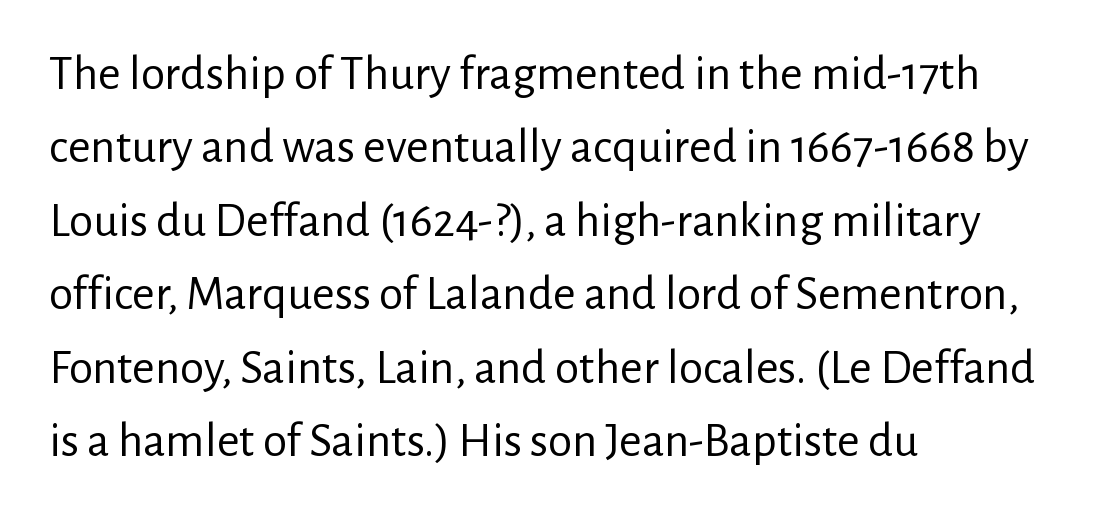
Q: Is the text bold? A: No.
Q: Is the text italic (slanted)? A: No, it is upright.
Q: Is the typeface a serif or a sans-serif typeface? A: Sans-serif.
Q: Is the text underlined? A: No.
Q: How is the paragraph aligned? A: Left-aligned.
Q: Is the spacing between letters normal or unusually wide? A: Normal.
Q: Is the spacing between lines tight, normal or loose? A: Normal.
Q: Width (condensed, normal, or wide)? A: Normal.
Q: Stroke contrast? A: Low.
Q: x-height? A: Medium.
Q: Monospaced? A: No.
